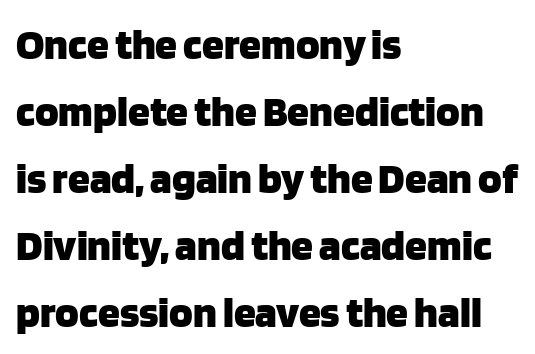
If you measured baseline to baseline, you'd find a middling distance. Serifs: no, the terminals of the letterforms are clean. The strokes are fattened all the way to bold. The gaps between neighbouring characters are ordinary and unremarkable. Line starts are locked; line ends wander. Style check: upright.
